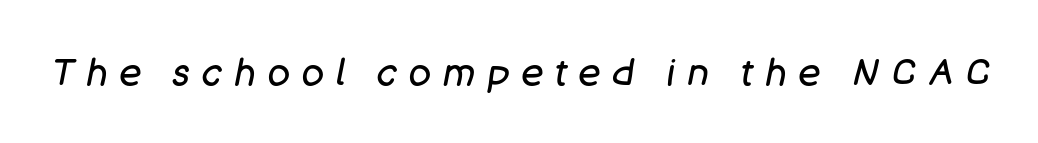
Q: Is the text bold? A: No.
Q: Is the text italic (slanted)? A: Yes, it leans right by about 11 degrees.
Q: Is the text underlined? A: No.
Q: Is the spacing between letters normal or unusually wide? A: Unusually wide.
Q: Width (condensed, normal, or wide)? A: Normal.
Q: Stroke contrast? A: Low.
Q: x-height? A: Large.
Q: Monospaced? A: No.
